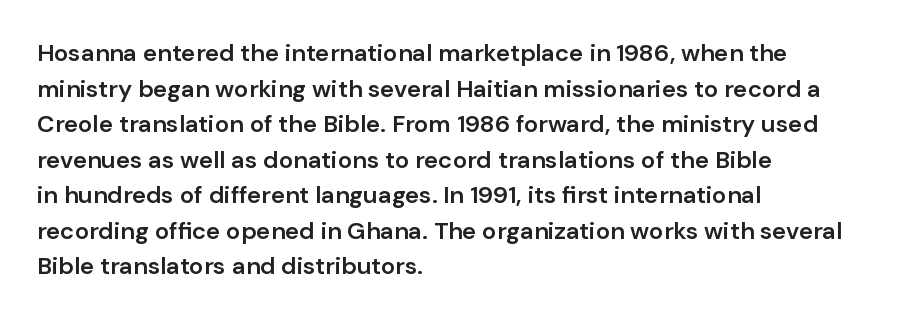
A semibold gives these letters moderate extra thickness, short of bold. Line spacing here is normal. Short note: letters normally spaced. Designer's note — italics off, roman on. A clean baseline with only descenders dipping below it. Line beginnings align vertically; line endings do not.
